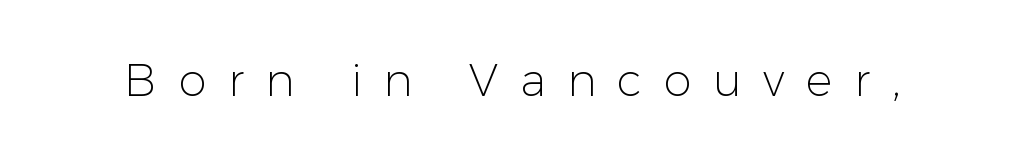
Q: Is the text bold? A: No.
Q: Is the text italic (slanted)? A: No, it is upright.
Q: Is the typeface a serif or a sans-serif typeface? A: Sans-serif.
Q: Is the text underlined? A: No.
Q: Is the spacing between letters normal or unusually wide? A: Unusually wide.
Q: Width (condensed, normal, or wide)? A: Normal.
Q: Stroke contrast? A: Low.
Q: x-height? A: Medium.
Q: Monospaced? A: No.
